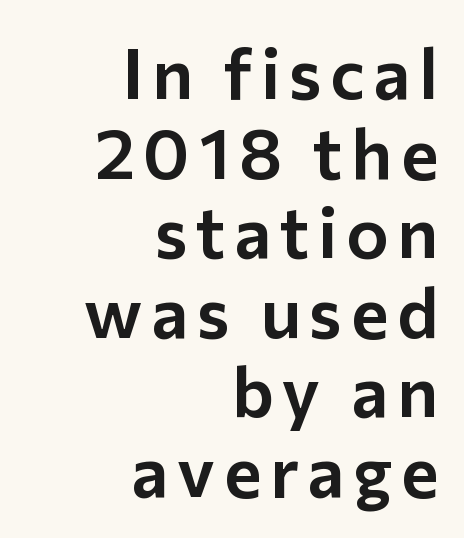
The image shows 71 px sans-serif type, upright; set right-aligned, tight line spacing (1.12x), not underlined; low stroke contrast and a medium x-height.
